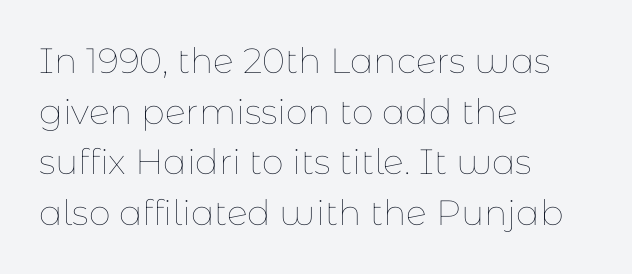
Q: Is the text bold? A: No.
Q: Is the text italic (slanted)? A: No, it is upright.
Q: Is the text underlined? A: No.
Q: How is the paragraph aligned? A: Left-aligned.
Q: Is the spacing between letters normal or unusually wide? A: Normal.
Q: Is the spacing between lines tight, normal or loose? A: Normal.
Q: Width (condensed, normal, or wide)? A: Normal.
Q: Stroke contrast? A: Low.
Q: x-height? A: Medium.
Q: Monospaced? A: No.
